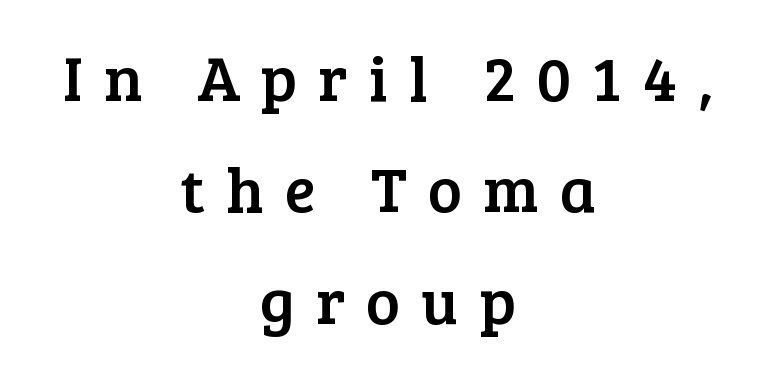
{"serif": "yes", "italic": "no", "width": "normal", "stroke_contrast": "low", "x_height": "medium", "monospaced": "no", "underline": "no", "align": "center", "line_spacing_ratio": 1.74, "letter_spacing": "wide", "letter_spacing_em": 0.33, "glyph_px": 64}
